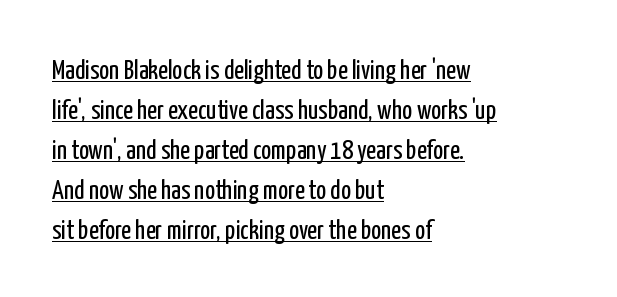
{"italic": "no", "bold": "no", "underline": "yes", "align": "left", "line_spacing": "normal", "line_spacing_ratio": 1.48, "letter_spacing": "normal", "letter_spacing_em": 0.0, "glyph_px": 27}
